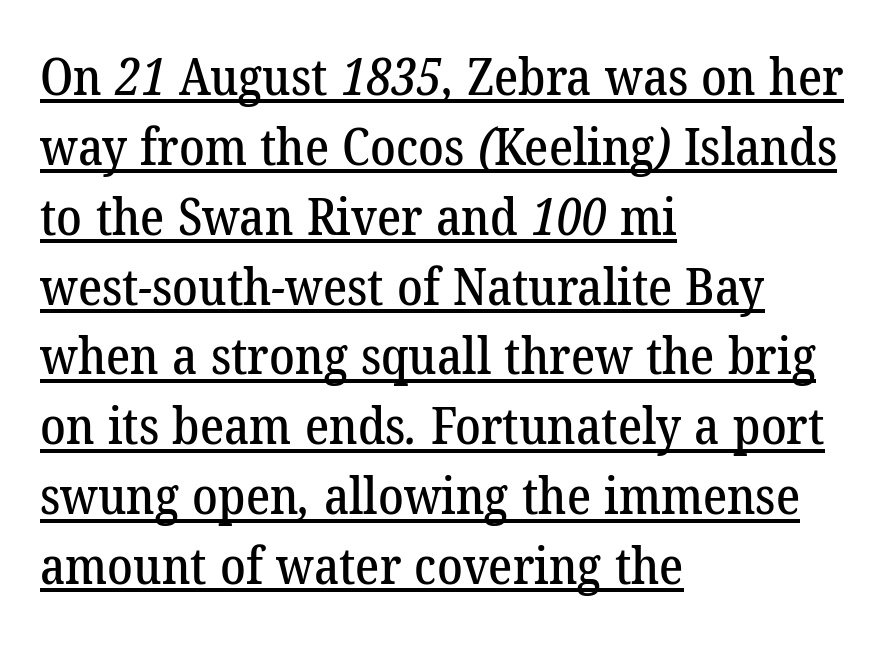
The rendering shows small feet on the letterforms — a serif design. You could not count columns in this text — the font is proportionally spaced. Check the space under the baseline: a stroke is drawn there. Evenly set lines give the paragraph a standard silhouette. If you drew a ruler down the left edge, every line would touch it. The line texture is even and compact thanks to regular tracking.
